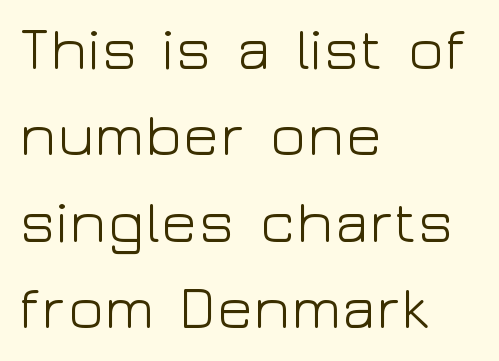
{"serif": "no", "italic": "no", "bold": "no", "weight": "light", "width": "wide", "stroke_contrast": "low", "x_height": "medium", "monospaced": "no", "underline": "no", "align": "left", "line_spacing": "normal", "line_spacing_ratio": 1.44, "letter_spacing": "normal", "letter_spacing_em": 0.0, "glyph_px": 60}
